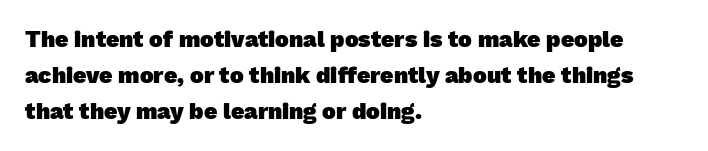
The setting favours the left margin, as ordinary paragraphs usually do. The rows are spaced the way most documents space them. The zone under the glyphs is completely vacant. Does extra space separate the letters? No, they use regular spacing.
